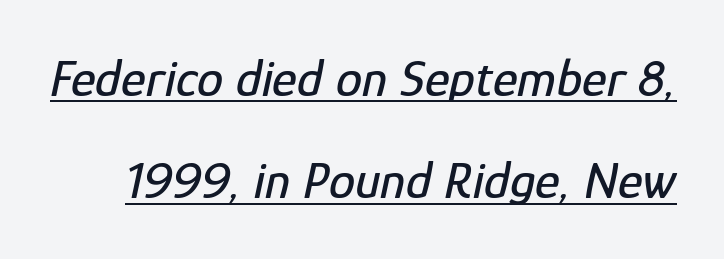
Glyph-to-glyph distance matches everyday printed text. Notice how a bar underscores the lettering throughout. The rendering uses a large line-height, opening up the rows. The letters advance in unequal steps, a hallmark of proportional type. Slant detected: the letters are inclined.
